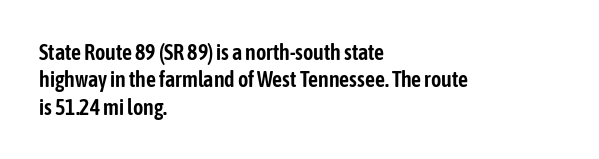
{"italic": "no", "underline": "no", "align": "left", "line_spacing": "normal", "line_spacing_ratio": 1.25, "letter_spacing": "normal", "letter_spacing_em": 0.0, "glyph_px": 22}
